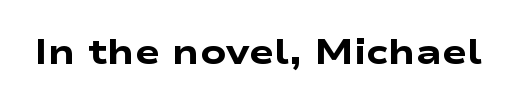
Note: no serifs on the glyphs. The type is set solid horizontally, with unmodified tracking. Looks like regular typesetting: each glyph gets only the width it needs. Descender tails drop into unmarked territory. Does the weight exceed regular? Yes, all the way to bold.
